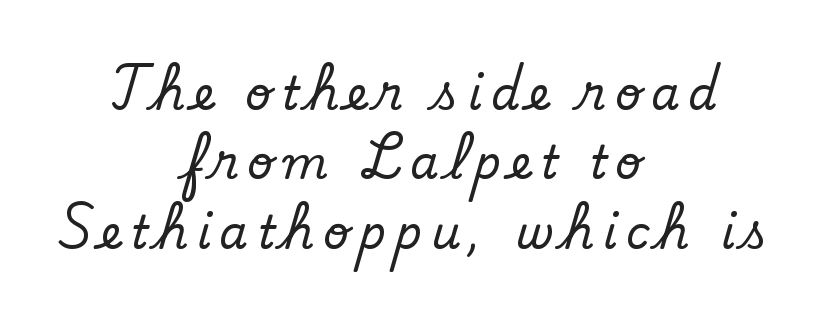
{"serif": "yes", "width": "normal", "stroke_contrast": "low", "x_height": "small", "monospaced": "no", "underline": "no", "align": "center", "line_spacing": "normal", "line_spacing_ratio": 1.51, "glyph_px": 46}
